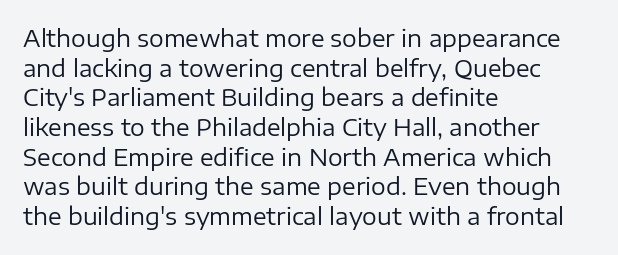
The image shows 23 px text type, upright; set left-aligned, normal line spacing (1.29x), normal letter spacing, not underlined.
